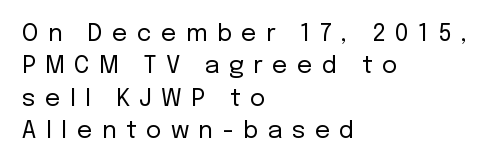
{"italic": "no", "bold": "no", "underline": "no", "align": "left", "line_spacing": "normal", "line_spacing_ratio": 1.35, "letter_spacing": "wide", "letter_spacing_em": 0.39, "glyph_px": 24}
